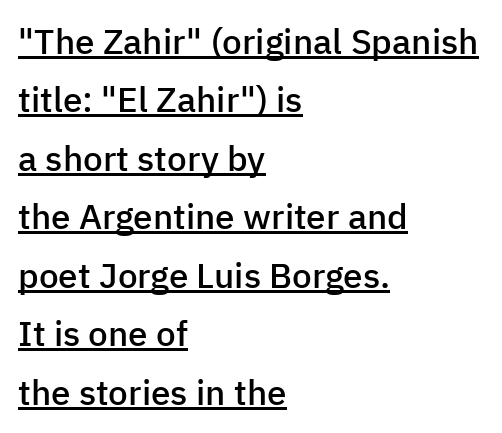
{"serif": "no", "italic": "no", "bold": "semi", "weight": "semibold", "width": "normal", "stroke_contrast": "low", "x_height": "medium", "monospaced": "no", "underline": "yes", "align": "left", "line_spacing": "normal", "line_spacing_ratio": 1.67, "letter_spacing": "normal", "letter_spacing_em": 0.0, "glyph_px": 35}
